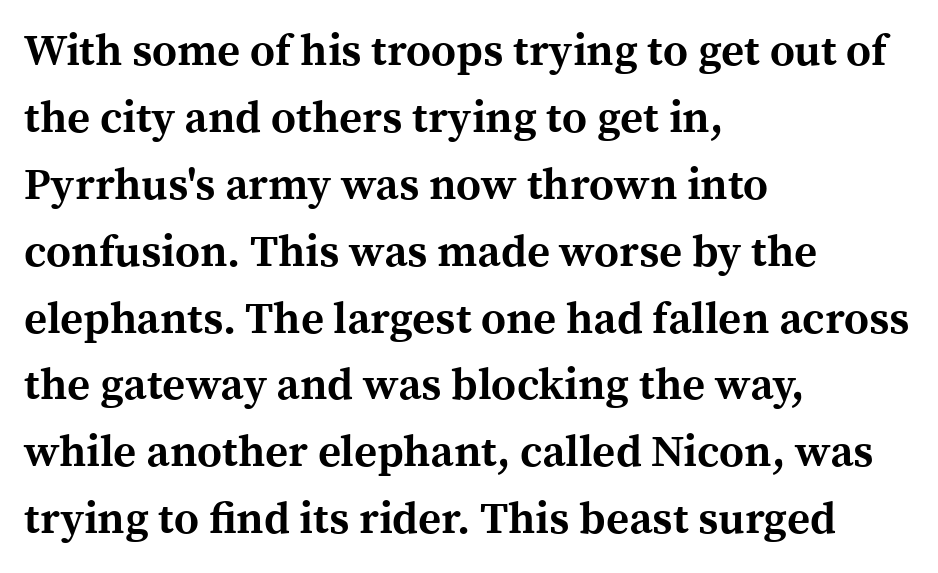
Q: Is the text bold? A: Yes.
Q: Is the text italic (slanted)? A: No, it is upright.
Q: Is the typeface a serif or a sans-serif typeface? A: Serif.
Q: Is the text underlined? A: No.
Q: How is the paragraph aligned? A: Left-aligned.
Q: Is the spacing between letters normal or unusually wide? A: Normal.
Q: Is the spacing between lines tight, normal or loose? A: Normal.
Q: Width (condensed, normal, or wide)? A: Normal.
Q: x-height? A: Medium.
Q: Monospaced? A: No.
